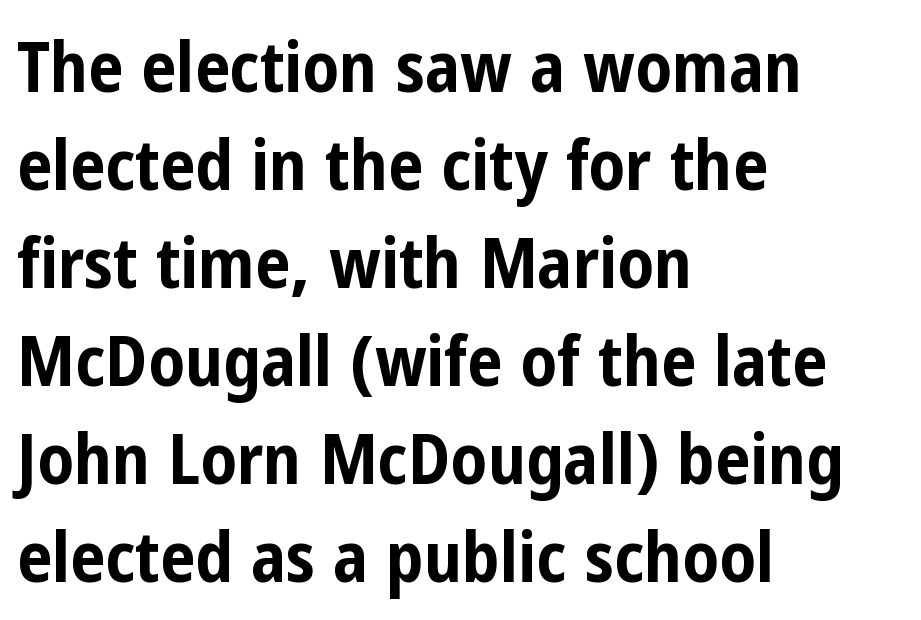
{"serif": "no", "italic": "no", "bold": "yes", "weight": "bold", "width": "condensed", "stroke_contrast": "low", "x_height": "medium", "monospaced": "no", "underline": "no", "align": "left", "line_spacing": "normal", "line_spacing_ratio": 1.4, "letter_spacing": "normal", "letter_spacing_em": 0.0, "glyph_px": 70}
